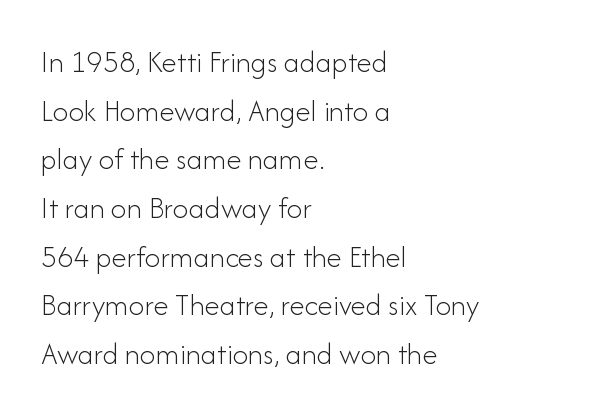
This is sans-serif lettering, the kind often seen on screens and signage. Think of a printed novel: that variable character pitch is what you see here. This is not heavy type; no bold has been used. In terms of leading, this rendering sits right in the middle. The tracking reads as untouched default to a designer's eye.
